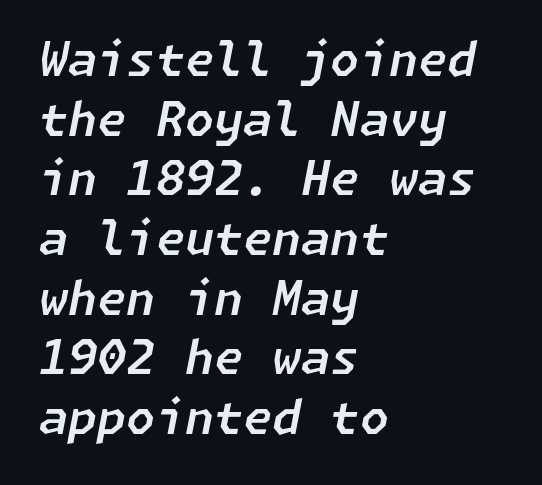
Summary of vertical rhythm: regular, with standard interline spacing. There is no visible air inserted between adjacent glyphs. In CSS terms this would be text-align: left. Bare-footed words on every line.
